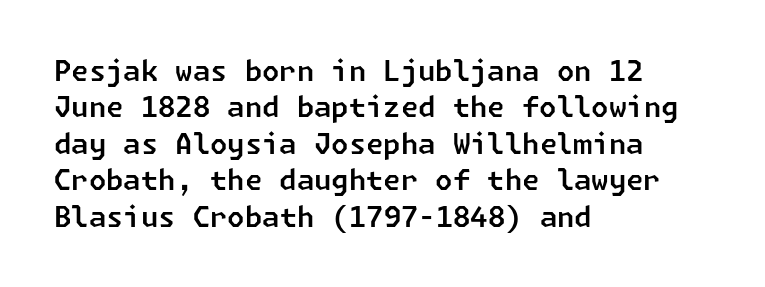
{"serif": "no", "width": "normal", "stroke_contrast": "low", "x_height": "medium", "underline": "no", "align": "left", "line_spacing": "normal", "line_spacing_ratio": 1.3, "letter_spacing": "normal", "letter_spacing_em": 0.0, "glyph_px": 28}
